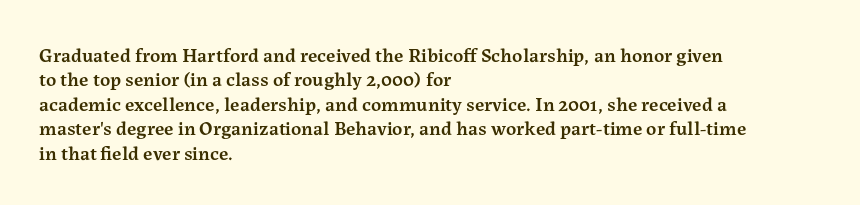
A typesetter would mark this as roman, not italic. Standard letterfit; no display-style spreading of the glyphs. This is the in-between weight designers call semibold or demi. The rendering anchors every line to the left-hand side. The area under the type is left untouched.
